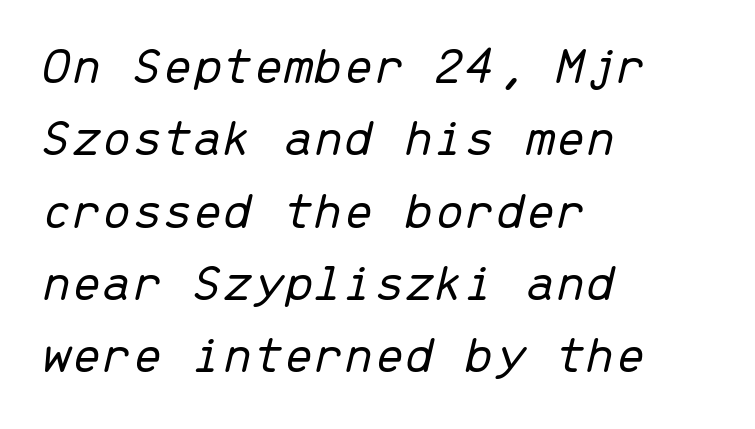
{"italic": "yes", "lean": "right", "slant_degrees": 13, "bold": "no", "weight": "light", "width": "normal", "stroke_contrast": "low", "x_height": "medium", "monospaced": "yes", "underline": "no", "align": "left", "line_spacing": "normal", "line_spacing_ratio": 1.34, "letter_spacing": "normal", "letter_spacing_em": 0.0, "glyph_px": 54}
